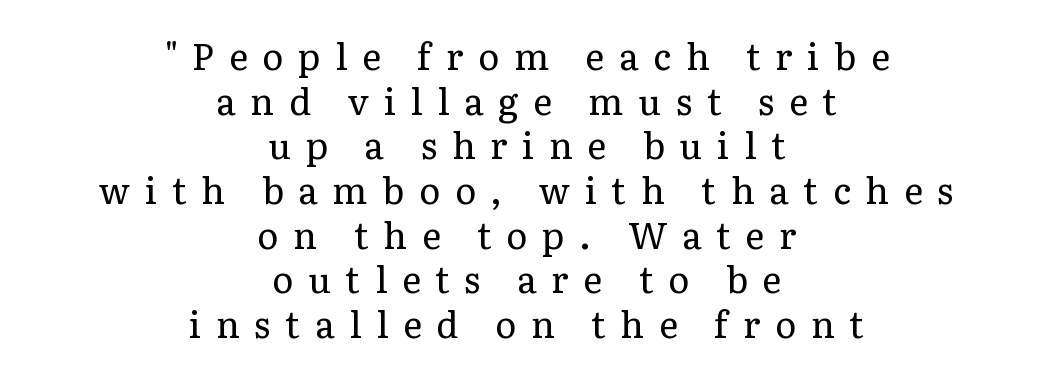
The image shows 36 px regular-weight serif type, upright; set centered, line spacing 1.24x, unusually wide letter spacing (+0.41 em), not underlined; low stroke contrast and a medium x-height.
